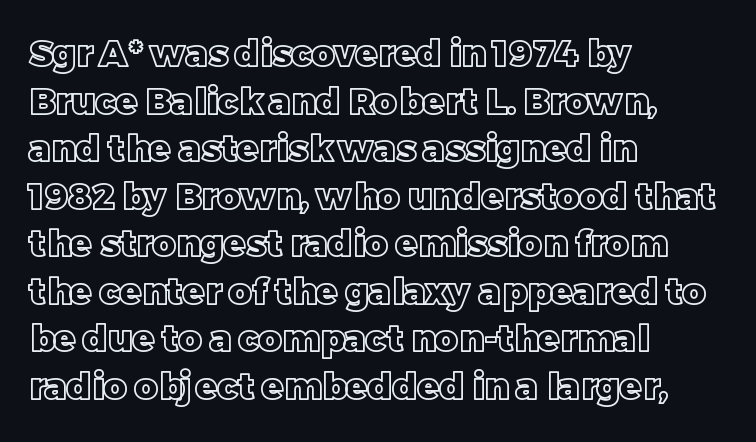
The image shows 36 px text type, upright; set left-aligned, normal line spacing (1.32x), normal letter spacing, not underlined; a large x-height.
